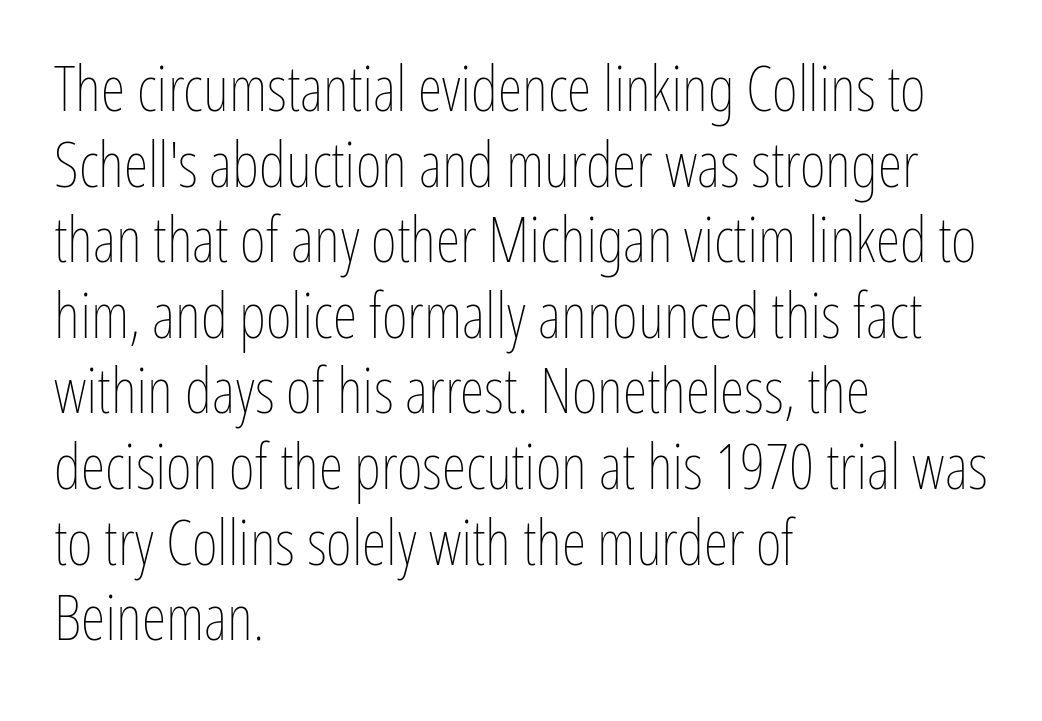
Check under the words: just untouched page. Varying glyph widths throughout — classic text-font behaviour. Notice how the passage keeps a crisp vertical edge on the left only. The strokes are not fattened; the text isn't bold. The tracking reads as untouched default to a designer's eye.
